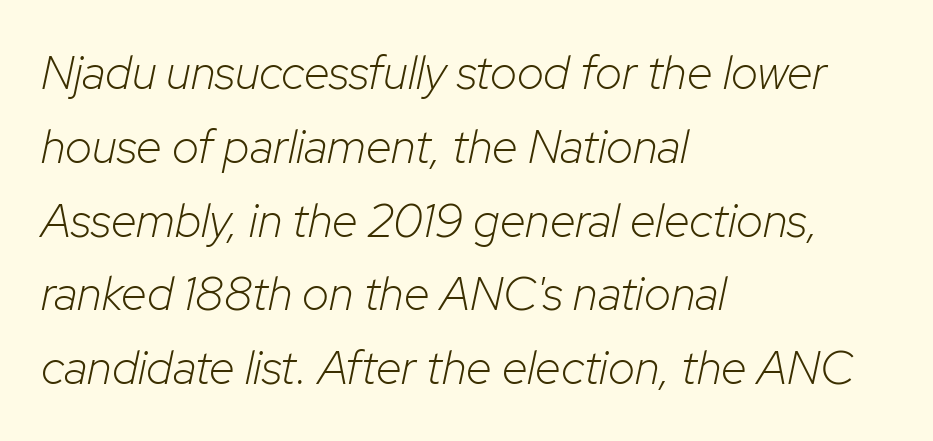
{"italic": "yes", "lean": "right", "slant_degrees": 12, "bold": "no", "weight": "light", "width": "normal", "stroke_contrast": "low", "x_height": "medium", "monospaced": "no", "underline": "no", "align": "left", "line_spacing": "normal", "line_spacing_ratio": 1.57, "letter_spacing": "normal", "letter_spacing_em": 0.0, "glyph_px": 47}
